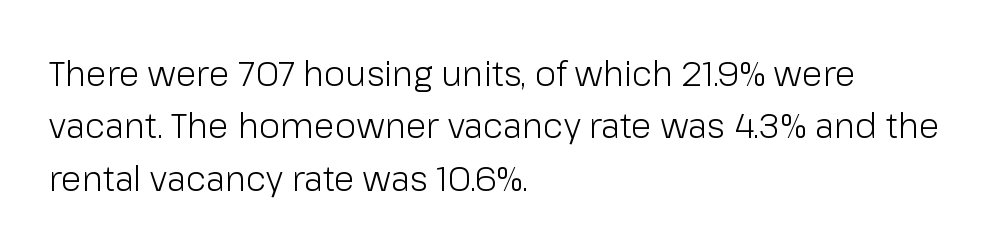
Q: Is the text bold? A: No.
Q: Is the text italic (slanted)? A: No, it is upright.
Q: Is the typeface a serif or a sans-serif typeface? A: Sans-serif.
Q: Is the text underlined? A: No.
Q: How is the paragraph aligned? A: Left-aligned.
Q: Is the spacing between letters normal or unusually wide? A: Normal.
Q: Is the spacing between lines tight, normal or loose? A: Normal.
Q: Width (condensed, normal, or wide)? A: Normal.
Q: Stroke contrast? A: Low.
Q: x-height? A: Medium.
Q: Monospaced? A: No.
